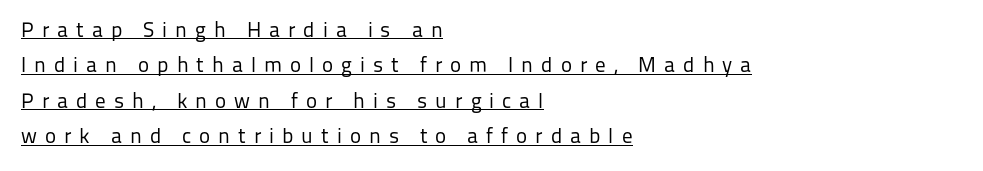
{"italic": "no", "bold": "no", "underline": "yes", "align": "left", "line_spacing": "normal", "line_spacing_ratio": 1.69, "letter_spacing": "wide", "letter_spacing_em": 0.38, "glyph_px": 21}
